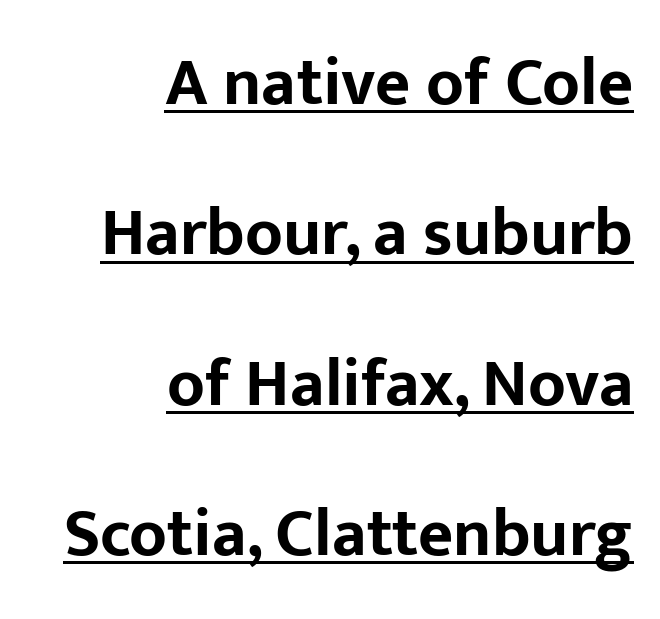
{"serif": "no", "italic": "no", "bold": "yes", "weight": "bold", "width": "normal", "stroke_contrast": "low", "x_height": "medium", "monospaced": "no", "underline": "yes", "align": "right", "line_spacing": "loose", "line_spacing_ratio": 2.21, "letter_spacing": "normal", "letter_spacing_em": 0.0, "glyph_px": 68}
